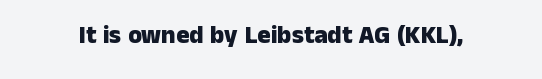
Underlining? Definitely not there. Strong, thick strokes mark this as bold type. This sample uses an upright cut, with every glyph sitting square on the baseline. A typesetter would call this zero additional tracking.
